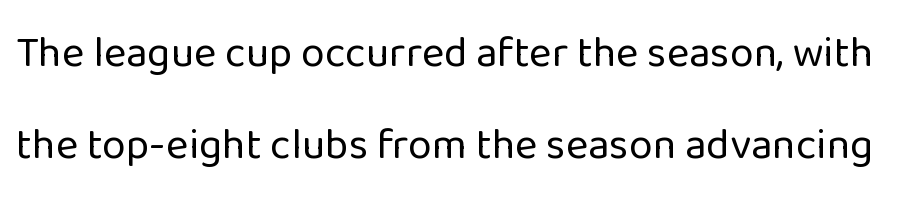
The image shows 43 px regular-weight sans-serif type, upright; set loose line spacing (2.14x), normal letter spacing, not underlined; low stroke contrast and a medium x-height.
